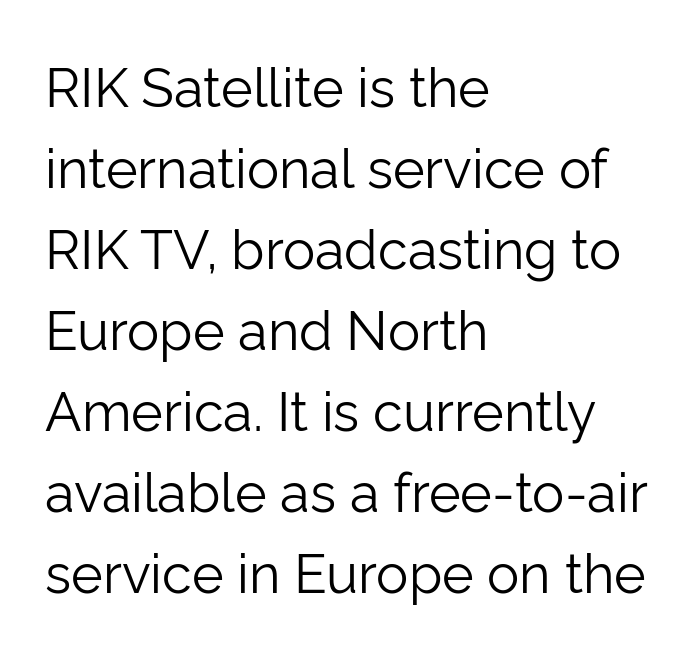
Look at the bottom of the vertical strokes: they stop flat, with no serifs. Is the block centered? No — it sits flush against the left margin. The string is rendered with underlining switched off. This sample uses an upright cut, with every glyph sitting square on the baseline. In terms of letterspacing, this is plain default setting. This sample has the flowing, uneven cadence of proportional lettering.
